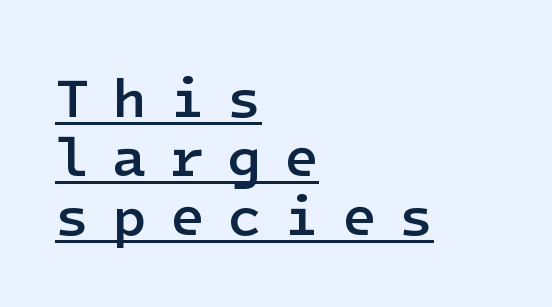
{"serif": "no", "italic": "no", "bold": "semi", "weight": "semibold", "width": "normal", "stroke_contrast": "low", "x_height": "medium", "underline": "yes", "align": "left", "line_spacing": "tight", "line_spacing_ratio": 1.05, "letter_spacing": "wide", "letter_spacing_em": 0.41, "glyph_px": 56}
